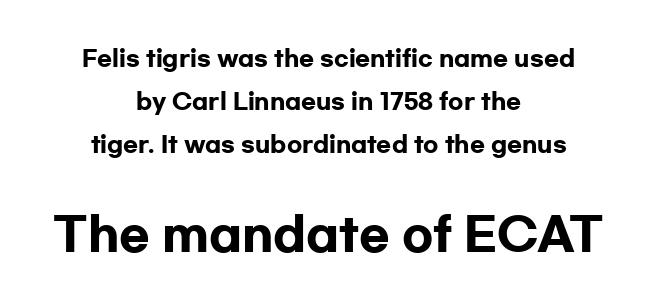
Typographically, this falls in the sans-serif category. Each word holds together tightly as a unit, with standard inter-letter gaps. Alignment: centered. Horizontal bands of white between lines are thick stripes. You could not count columns in this text — the font is proportionally spaced.
